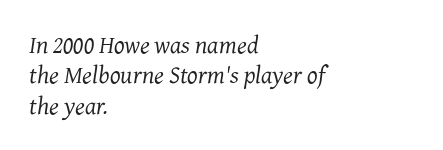
The image shows 25 px text type, italic (leaning right); set left-aligned, line spacing 1.22x, normal letter spacing, not underlined.
